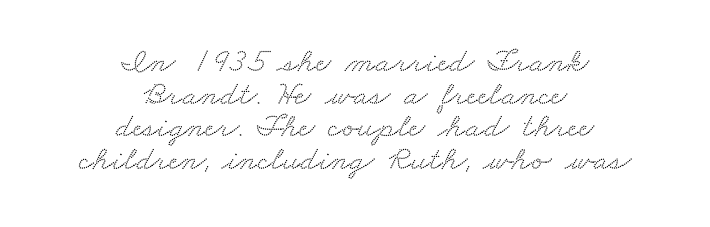
The passage shown has conventional tracking throughout. Serif or sans? Serif — the stroke terminals have little feet. The rendering uses natural spacing where letterforms have individual widths. The space directly below the letters is spotless. Does the copy run flush right? No — it is centered line by line. Very little white space separates one row of letters from the next.
